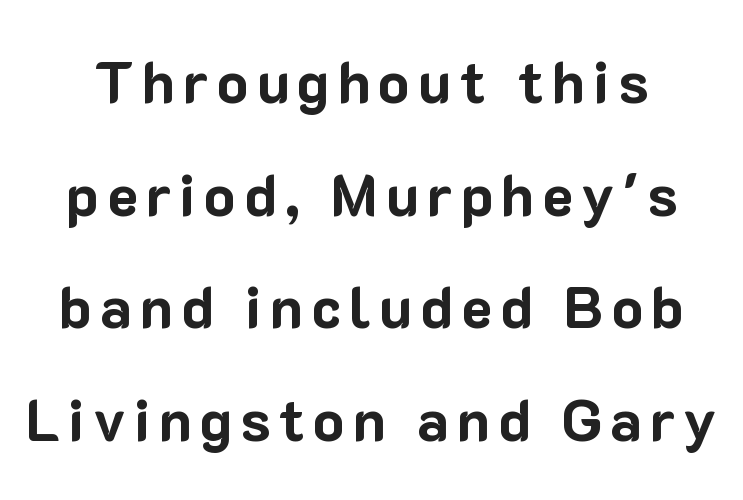
The image shows 58 px bold sans-serif type, upright; set loose line spacing (1.94x), not underlined; low stroke contrast and a medium x-height.
